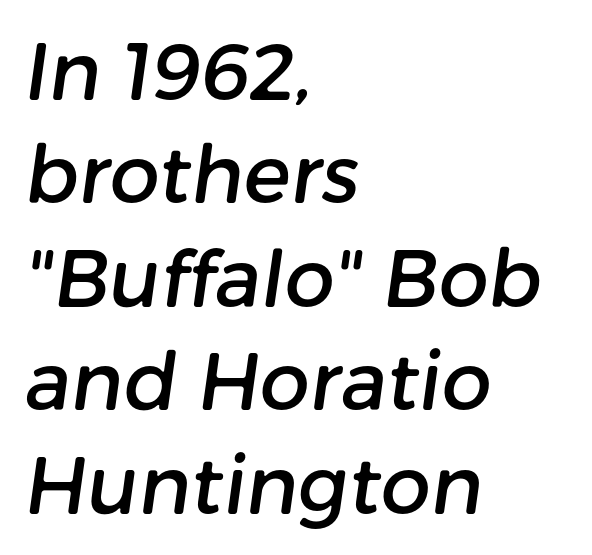
Q: Is the typeface a serif or a sans-serif typeface? A: Sans-serif.
Q: Is the text underlined? A: No.
Q: How is the paragraph aligned? A: Left-aligned.
Q: Is the spacing between letters normal or unusually wide? A: Normal.
Q: Is the spacing between lines tight, normal or loose? A: Normal.
Q: Width (condensed, normal, or wide)? A: Normal.
Q: Stroke contrast? A: Low.
Q: x-height? A: Medium.
Q: Monospaced? A: No.
